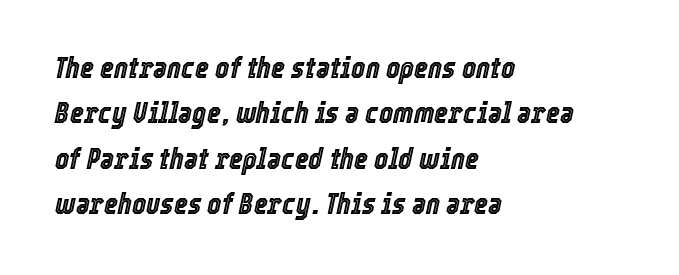
Q: Is the text italic (slanted)? A: Yes, it leans right by about 12 degrees.
Q: Is the text underlined? A: No.
Q: How is the paragraph aligned? A: Left-aligned.
Q: Is the spacing between letters normal or unusually wide? A: Normal.
Q: Is the spacing between lines tight, normal or loose? A: Normal.
Q: Width (condensed, normal, or wide)? A: Condensed.
Q: x-height? A: Medium.
Q: Monospaced? A: No.
